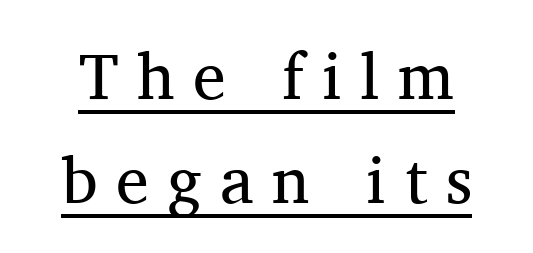
The image shows 66 px regular-weight serif type, upright; set centered, normal line spacing (1.58x), unusually wide letter spacing (+0.28 em), underlined; medium stroke contrast and a medium x-height.
